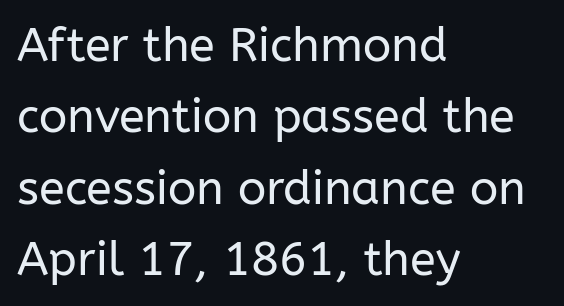
Spacing verdict: proportional, widths tailored to each character. Notice how the passage keeps a crisp vertical edge on the left only. Honestly, the row spacing looks completely unremarkable. Lines of text with bare space underneath. Nothing unusual about the tracking: characters are spaced as the font intends.
